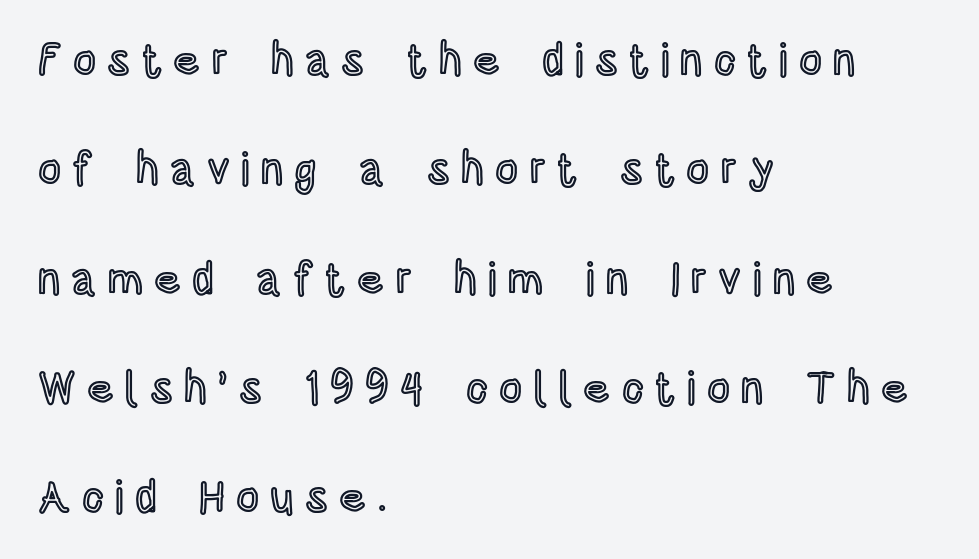
{"italic": "no", "width": "condensed", "x_height": "large", "monospaced": "no", "underline": "no", "align": "left", "line_spacing": "loose", "line_spacing_ratio": 2.43, "letter_spacing": "wide", "letter_spacing_em": 0.25, "glyph_px": 45}
